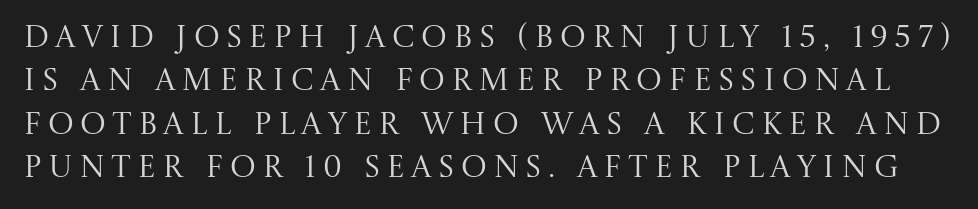
{"serif": "yes", "italic": "no", "bold": "no", "weight": "regular", "width": "normal", "stroke_contrast": "medium", "x_height": "large", "monospaced": "no", "underline": "no", "line_spacing": "normal", "line_spacing_ratio": 1.4, "letter_spacing": "wide", "letter_spacing_em": 0.2, "glyph_px": 31}
